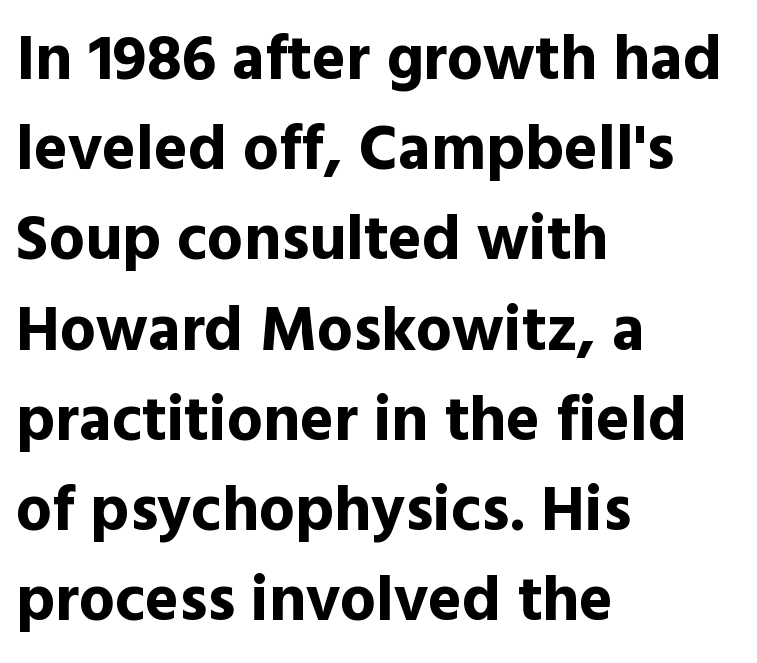
{"serif": "no", "italic": "no", "bold": "yes", "weight": "bold", "width": "normal", "x_height": "medium", "monospaced": "no", "underline": "no", "align": "left", "line_spacing": "normal", "line_spacing_ratio": 1.41, "letter_spacing": "normal", "letter_spacing_em": 0.0, "glyph_px": 64}
